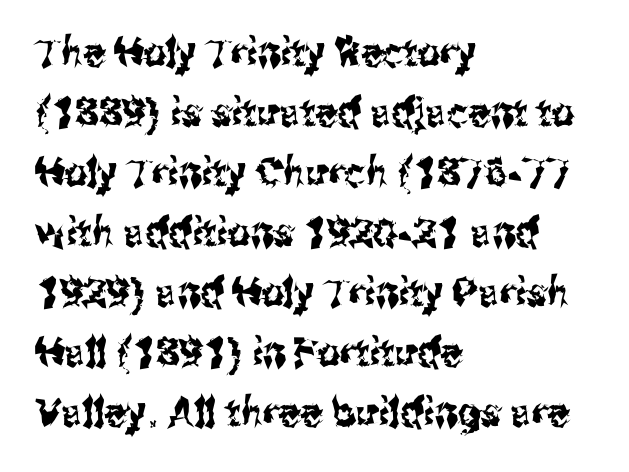
The image shows 40 px condensed sans-serif type, upright; set left-aligned, normal line spacing (1.5x), normal letter spacing, not underlined; medium stroke contrast and a medium x-height.
